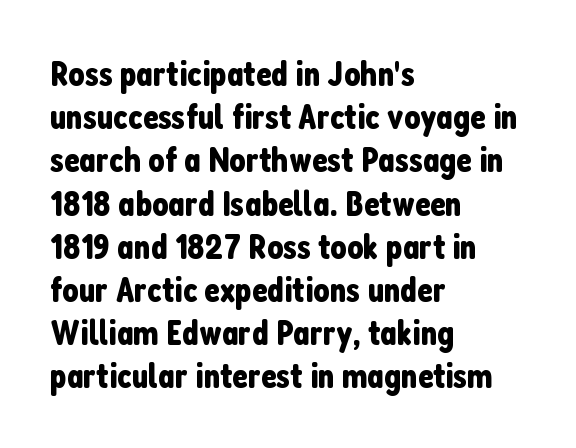
Q: Is the text italic (slanted)? A: No, it is upright.
Q: Is the typeface a serif or a sans-serif typeface? A: Sans-serif.
Q: Is the text underlined? A: No.
Q: How is the paragraph aligned? A: Left-aligned.
Q: Is the spacing between letters normal or unusually wide? A: Normal.
Q: Width (condensed, normal, or wide)? A: Condensed.
Q: Stroke contrast? A: Low.
Q: x-height? A: Medium.
Q: Monospaced? A: No.
